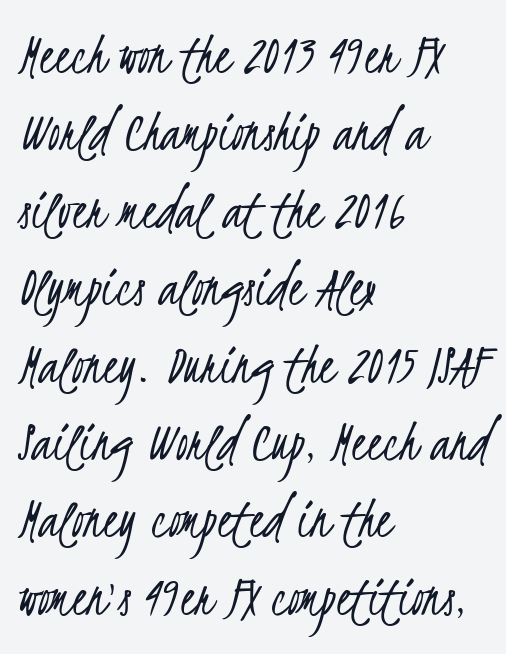
The image shows 60 px light, condensed sans-serif type; set left-aligned, normal line spacing (1.29x), normal letter spacing, not underlined; low stroke contrast and a small x-height.
